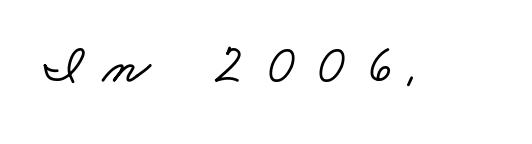
The image shows 55 px wide type; set unusually wide letter spacing (+0.35 em), not underlined; low stroke contrast and a small x-height.
